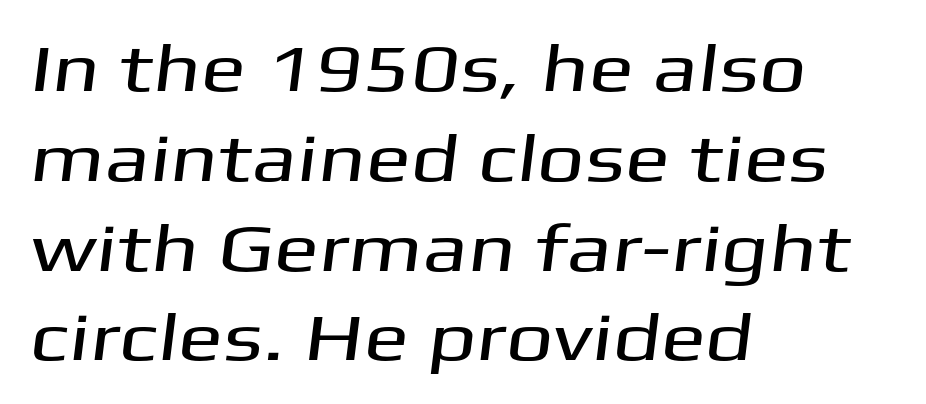
A student would call this left alignment; a typographer would say flush left, rag right. Do the characters align in a grid? No, the font is proportional. Classification — sans serif. Any mark beneath the type? The region is blank. Summary of vertical rhythm: regular, with standard interline spacing.
